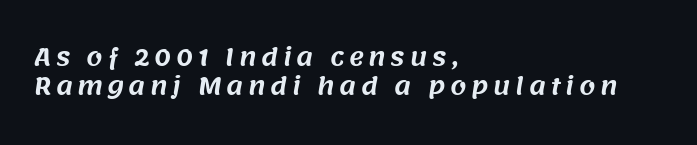
One glance says typical: line gaps are just what's usual. Plain, unruled lines of type. A classic flush-left, rag-right setting is used for this passage. What stands out about the letter spacing? Its width — letters are far apart.
